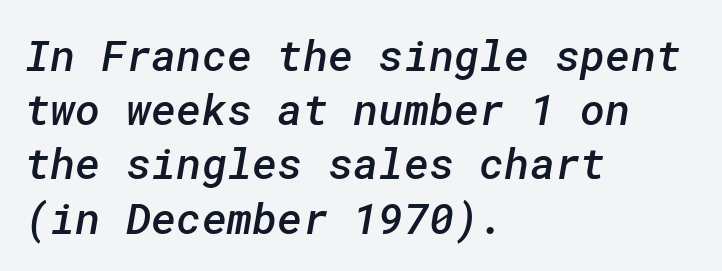
What's the leading like? Ordinary, nothing unusual. Rule under the text: the space is simply empty. To sum up the face: it is a sans, with no serifs. What weight is shown? A semibold, between regular and bold. Alignment: flush left.
